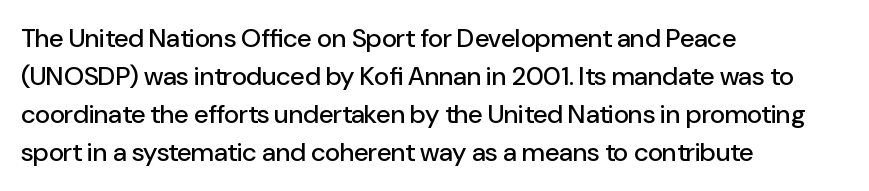
Vertical strokes here are truly vertical. Inter-character spacing is left at the font's built-in metrics. Beneath every word, the page is bare. The typesetter chose a ragged-right arrangement here. Quick note: interline space is typical.
